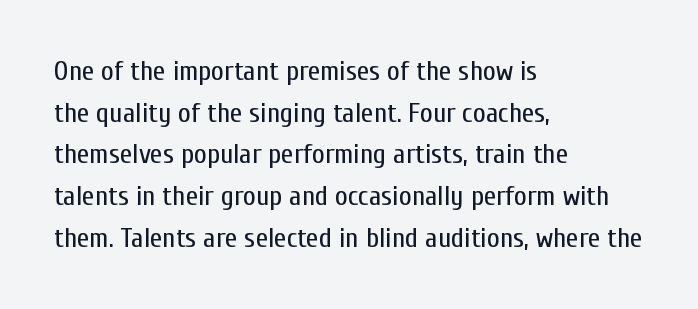
Q: Is the text bold? A: No.
Q: Is the text italic (slanted)? A: No, it is upright.
Q: Is the typeface a serif or a sans-serif typeface? A: Sans-serif.
Q: Is the text underlined? A: No.
Q: How is the paragraph aligned? A: Left-aligned.
Q: Is the spacing between letters normal or unusually wide? A: Normal.
Q: Is the spacing between lines tight, normal or loose? A: Normal.
Q: Width (condensed, normal, or wide)? A: Condensed.
Q: Stroke contrast? A: Low.
Q: x-height? A: Medium.
Q: Monospaced? A: No.
